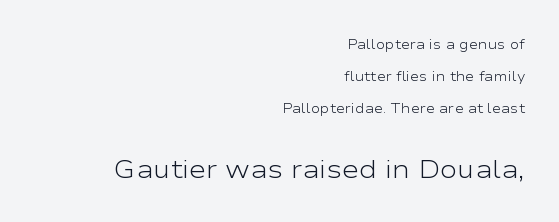
Q: Is the text bold? A: No.
Q: Is the text italic (slanted)? A: No, it is upright.
Q: Is the text underlined? A: No.
Q: How is the paragraph aligned? A: Right-aligned.
Q: Is the spacing between letters normal or unusually wide? A: Normal.
Q: Is the spacing between lines tight, normal or loose? A: Loose.
Q: Which block of text is set in a larger size, the first (top) or the second (bottom)? A: The second (bottom) one.
